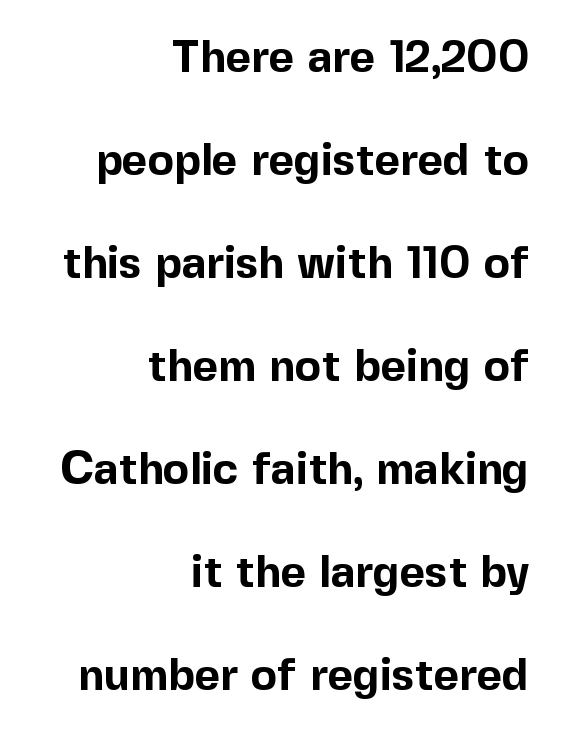
Q: Is the text bold? A: Yes.
Q: Is the text italic (slanted)? A: No, it is upright.
Q: Is the typeface a serif or a sans-serif typeface? A: Sans-serif.
Q: Is the text underlined? A: No.
Q: How is the paragraph aligned? A: Right-aligned.
Q: Is the spacing between letters normal or unusually wide? A: Normal.
Q: Is the spacing between lines tight, normal or loose? A: Loose.
Q: Width (condensed, normal, or wide)? A: Normal.
Q: x-height? A: Medium.
Q: Monospaced? A: No.
